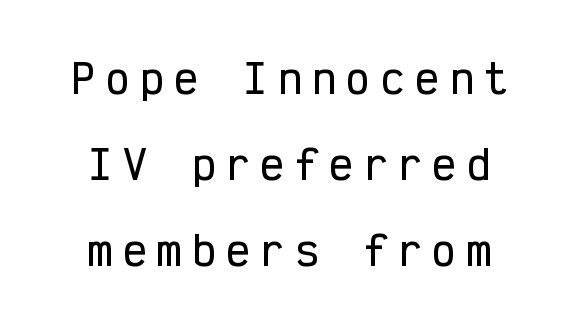
{"serif": "no", "italic": "no", "width": "condensed", "stroke_contrast": "low", "x_height": "medium", "monospaced": "yes", "underline": "no", "align": "center", "line_spacing": "loose", "line_spacing_ratio": 2.15, "letter_spacing": "wide", "letter_spacing_em": 0.26, "glyph_px": 40}
